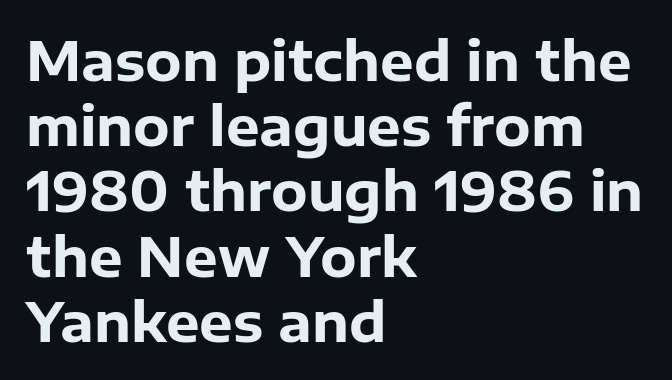
Q: Is the text bold? A: Yes.
Q: Is the text italic (slanted)? A: No, it is upright.
Q: Is the typeface a serif or a sans-serif typeface? A: Sans-serif.
Q: Is the text underlined? A: No.
Q: How is the paragraph aligned? A: Left-aligned.
Q: Is the spacing between letters normal or unusually wide? A: Normal.
Q: Width (condensed, normal, or wide)? A: Normal.
Q: Stroke contrast? A: Low.
Q: x-height? A: Medium.
Q: Monospaced? A: No.
